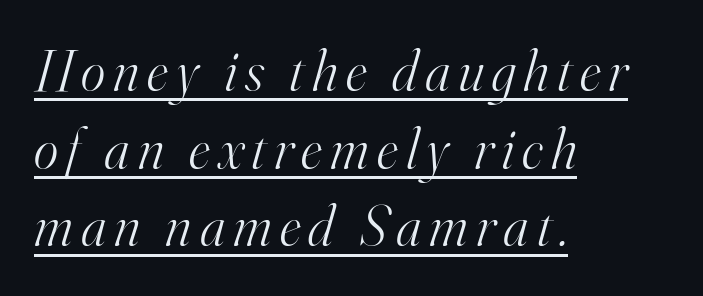
{"serif": "yes", "italic": "yes", "lean": "right", "slant_degrees": 16, "bold": "no", "weight": "light", "width": "normal", "stroke_contrast": "high", "x_height": "small", "monospaced": "no", "underline": "yes", "align": "left", "line_spacing": "normal", "line_spacing_ratio": 1.34, "glyph_px": 58}
